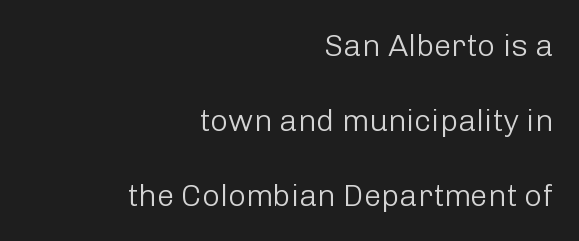
The image shows 31 px light sans-serif type, upright; set right-aligned, loose line spacing (2.42x), normal letter spacing, not underlined; low stroke contrast and a medium x-height.
